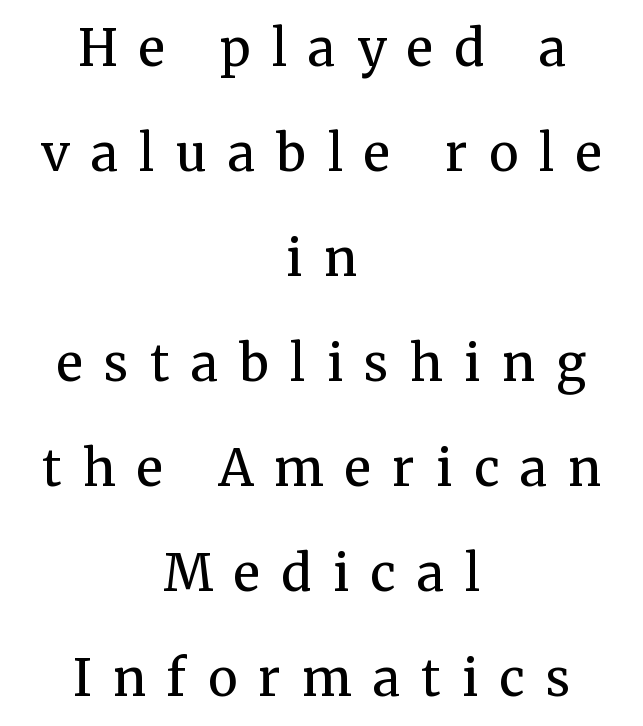
{"serif": "yes", "italic": "no", "bold": "no", "weight": "regular", "width": "normal", "stroke_contrast": "medium", "x_height": "medium", "monospaced": "no", "underline": "no", "align": "center", "line_spacing": "loose", "line_spacing_ratio": 2.1, "letter_spacing": "wide", "letter_spacing_em": 0.43, "glyph_px": 50}
